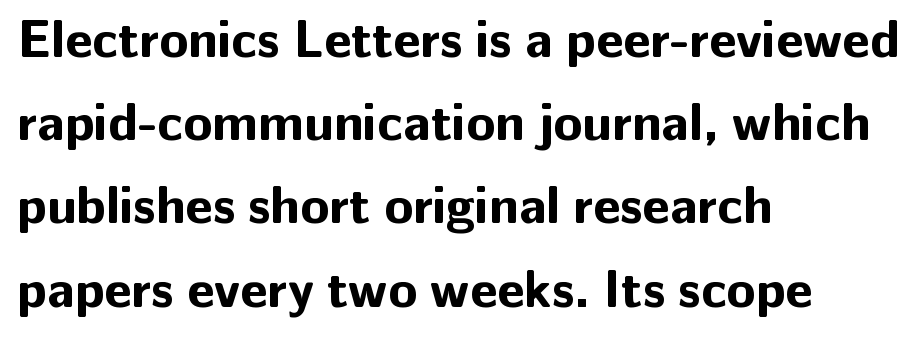
The image shows 53 px bold sans-serif type, upright; set left-aligned, normal line spacing (1.57x), normal letter spacing, not underlined; low stroke contrast and a medium x-height.
